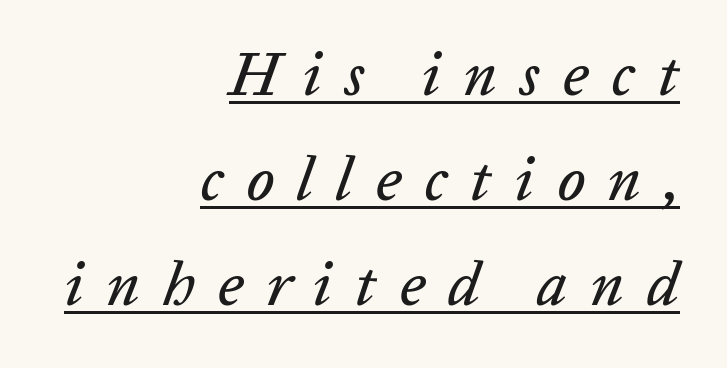
{"italic": "yes", "lean": "right", "slant_degrees": 20, "width": "normal", "stroke_contrast": "low", "x_height": "medium", "monospaced": "no", "underline": "yes", "align": "right", "line_spacing_ratio": 1.72, "letter_spacing": "wide", "letter_spacing_em": 0.37, "glyph_px": 61}
